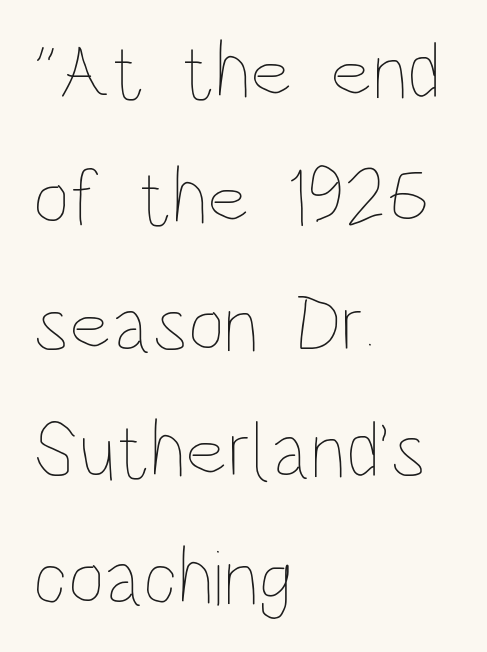
Q: Is the text bold? A: No.
Q: Is the text italic (slanted)? A: No, it is upright.
Q: Is the text underlined? A: No.
Q: How is the paragraph aligned? A: Left-aligned.
Q: Is the spacing between letters normal or unusually wide? A: Normal.
Q: Is the spacing between lines tight, normal or loose? A: Normal.
Q: Width (condensed, normal, or wide)? A: Condensed.
Q: Stroke contrast? A: Low.
Q: x-height? A: Large.
Q: Monospaced? A: No.
